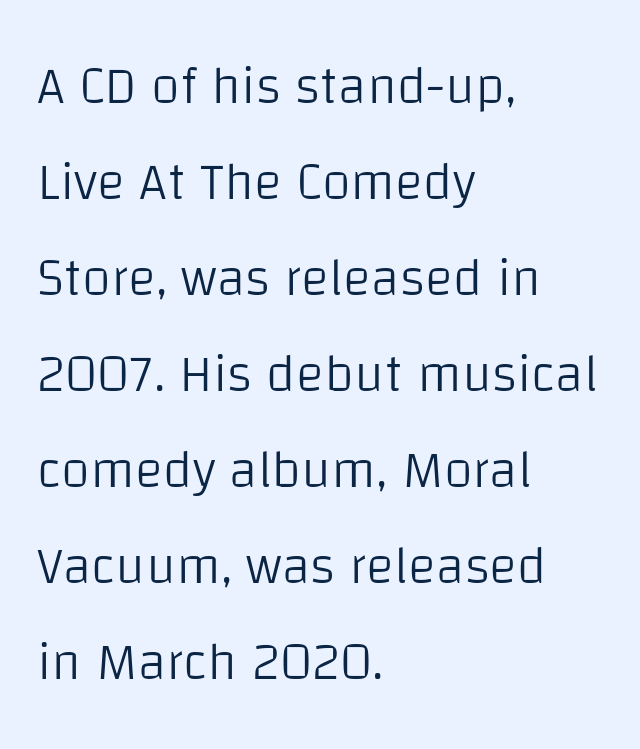
Q: Is the text bold? A: No.
Q: Is the text italic (slanted)? A: No, it is upright.
Q: Is the typeface a serif or a sans-serif typeface? A: Sans-serif.
Q: Is the text underlined? A: No.
Q: How is the paragraph aligned? A: Left-aligned.
Q: Is the spacing between letters normal or unusually wide? A: Normal.
Q: Width (condensed, normal, or wide)? A: Normal.
Q: Stroke contrast? A: Low.
Q: x-height? A: Large.
Q: Monospaced? A: No.
